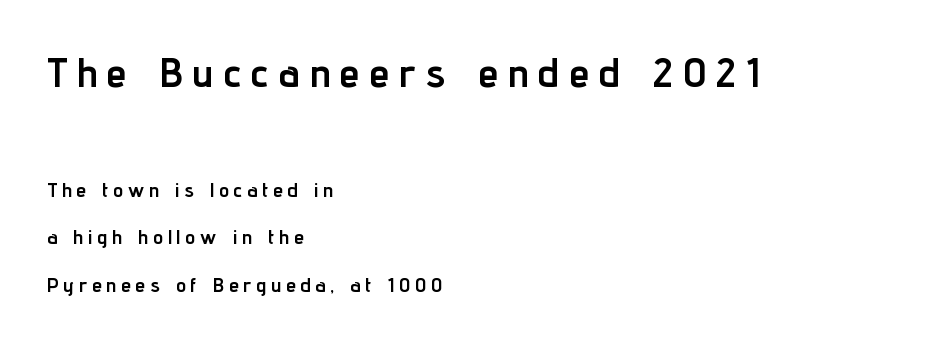
Q: Is the text bold? A: Yes.
Q: Is the text italic (slanted)? A: No, it is upright.
Q: Is the typeface a serif or a sans-serif typeface? A: Sans-serif.
Q: Is the text underlined? A: No.
Q: How is the paragraph aligned? A: Left-aligned.
Q: Is the spacing between letters normal or unusually wide? A: Unusually wide.
Q: Is the spacing between lines tight, normal or loose? A: Loose.
Q: Which block of text is set in a larger size, the first (top) or the second (bottom)? A: The first (top) one.
Q: Width (condensed, normal, or wide)? A: Condensed.
Q: Stroke contrast? A: Low.
Q: x-height? A: Medium.
Q: Monospaced? A: No.
